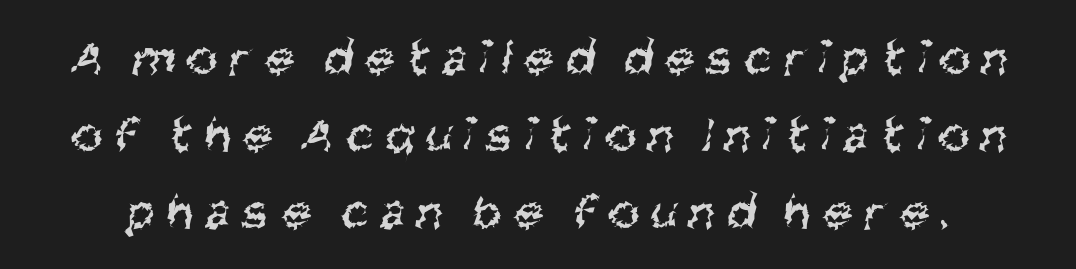
Q: Is the text bold? A: No.
Q: Is the typeface a serif or a sans-serif typeface? A: Sans-serif.
Q: Is the text underlined? A: No.
Q: Is the spacing between letters normal or unusually wide? A: Unusually wide.
Q: Is the spacing between lines tight, normal or loose? A: Normal.
Q: Width (condensed, normal, or wide)? A: Condensed.
Q: Stroke contrast? A: Medium.
Q: x-height? A: Large.
Q: Monospaced? A: No.
